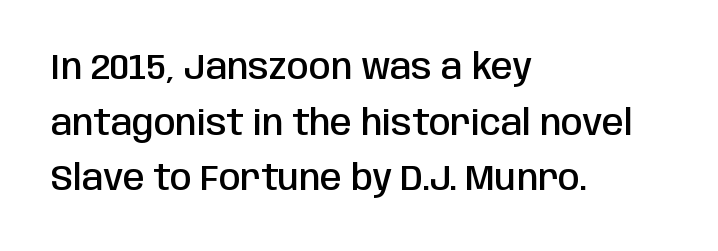
The passage shown has conventional tracking throughout. Horizontal alignment here is leftward, the default for most running prose. Proportional: the letters do not fall into vertical columns. Type without underlining.
